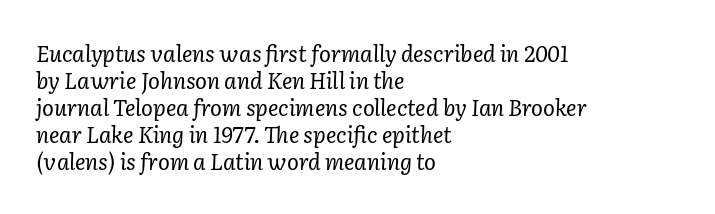
Q: Is the text bold? A: No.
Q: Is the text italic (slanted)? A: Yes, it leans right by about 2 degrees.
Q: Is the text underlined? A: No.
Q: How is the paragraph aligned? A: Left-aligned.
Q: Is the spacing between letters normal or unusually wide? A: Normal.
